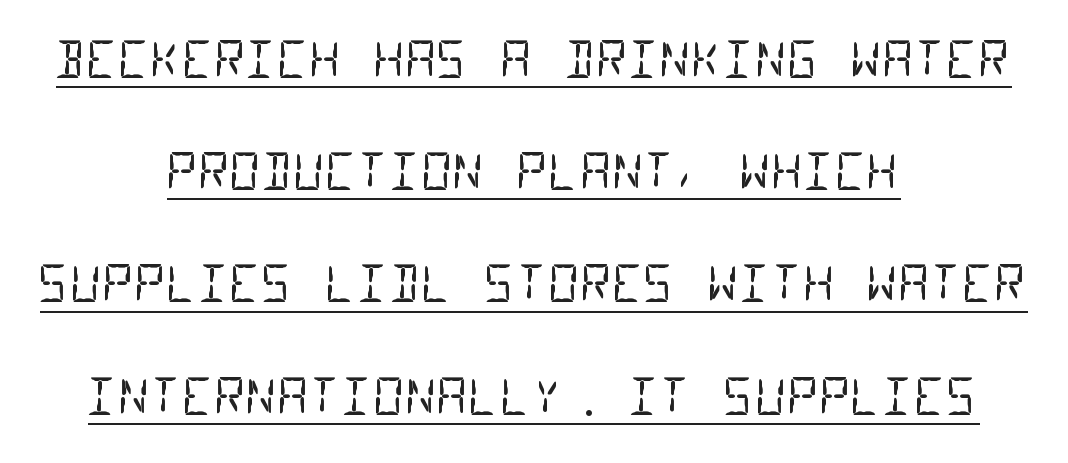
The image shows 49 px regular-weight, condensed sans-serif type, monospaced; set centered, loose line spacing (2.29x), normal letter spacing, underlined; low stroke contrast and a large x-height.
